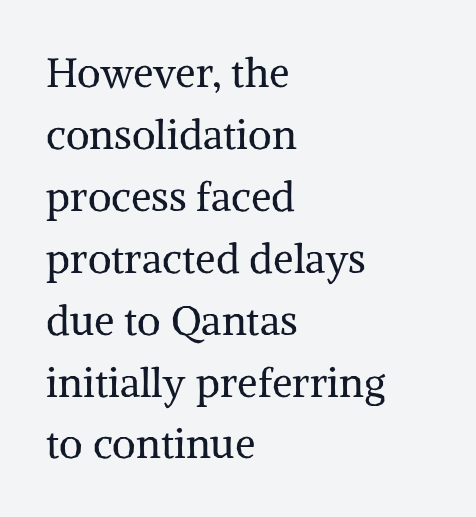
Q: Is the text bold? A: No.
Q: Is the text italic (slanted)? A: No, it is upright.
Q: Is the typeface a serif or a sans-serif typeface? A: Serif.
Q: Is the text underlined? A: No.
Q: How is the paragraph aligned? A: Left-aligned.
Q: Is the spacing between letters normal or unusually wide? A: Normal.
Q: Is the spacing between lines tight, normal or loose? A: Normal.
Q: Width (condensed, normal, or wide)? A: Normal.
Q: Stroke contrast? A: Medium.
Q: x-height? A: Medium.
Q: Monospaced? A: No.
